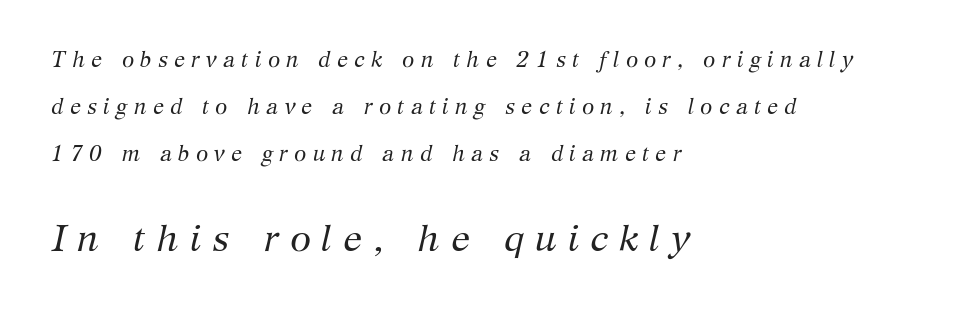
The letters in the lower block stand taller than those in the block above. Varying glyph widths throughout — classic text-font behaviour. Check where the strokes stop: tiny serifs finish them off. Style check: oblique. Is the block centered? No — it sits flush against the left margin.
